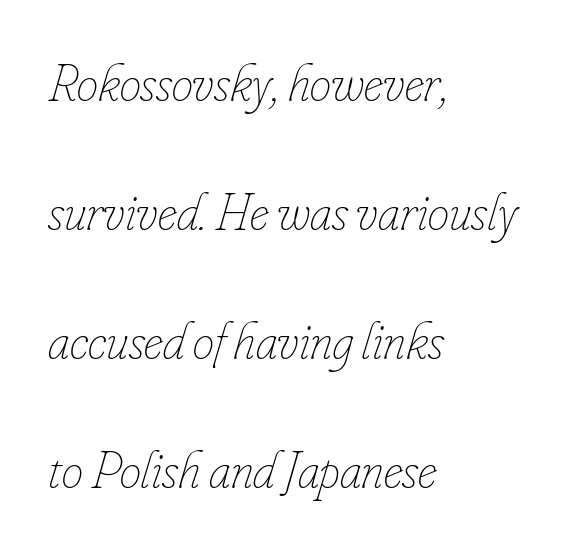
{"italic": "yes", "lean": "right", "slant_degrees": 16, "bold": "no", "weight": "thin", "width": "condensed", "stroke_contrast": "low", "x_height": "small", "monospaced": "no", "underline": "no", "align": "left", "line_spacing": "loose", "line_spacing_ratio": 2.39, "letter_spacing": "normal", "letter_spacing_em": 0.0, "glyph_px": 54}
